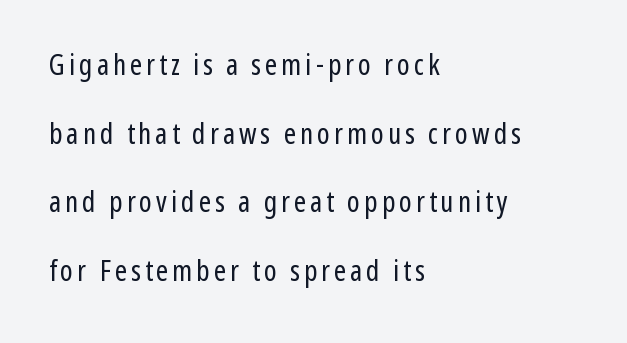
Q: Is the text bold? A: No.
Q: Is the text italic (slanted)? A: No, it is upright.
Q: Is the typeface a serif or a sans-serif typeface? A: Sans-serif.
Q: Is the text underlined? A: No.
Q: How is the paragraph aligned? A: Left-aligned.
Q: Is the spacing between lines tight, normal or loose? A: Loose.
Q: Width (condensed, normal, or wide)? A: Condensed.
Q: Stroke contrast? A: Low.
Q: x-height? A: Medium.
Q: Monospaced? A: No.
